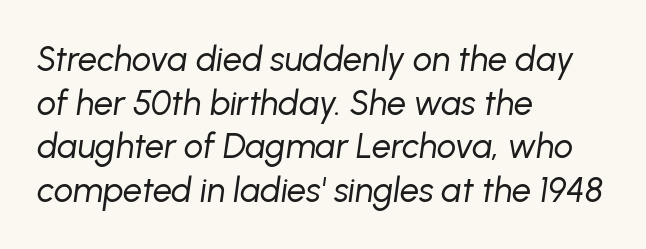
{"italic": "yes", "lean": "right", "slant_degrees": 8, "bold": "no", "weight": "regular", "width": "normal", "stroke_contrast": "low", "x_height": "medium", "monospaced": "no", "underline": "no", "align": "left", "line_spacing": "normal", "line_spacing_ratio": 1.28, "letter_spacing": "normal", "letter_spacing_em": 0.0, "glyph_px": 34}
